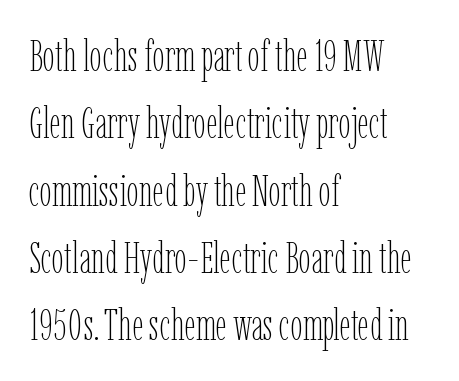
The ragged edge is on the right, which tells us the setting is flush left. Bare-footed words on every line. Weight class: somewhere from thin through regular. Notice how descenders clear the ascenders below comfortably — that's standard leading. Words appear dense and cohesive because spacing is normal.
